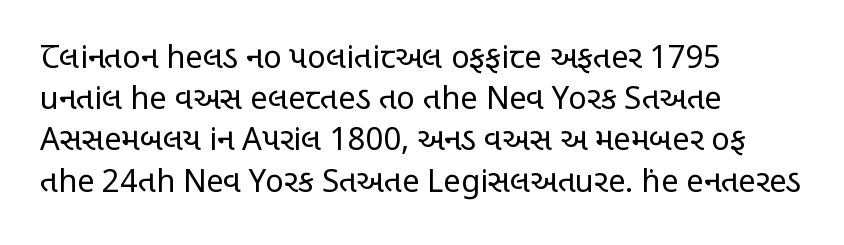
{"serif": "no", "italic": "no", "bold": "no", "weight": "regular", "width": "condensed", "stroke_contrast": "low", "x_height": "large", "monospaced": "no", "underline": "no", "align": "left", "line_spacing": "normal", "line_spacing_ratio": 1.33, "letter_spacing": "normal", "letter_spacing_em": 0.0, "glyph_px": 31}
